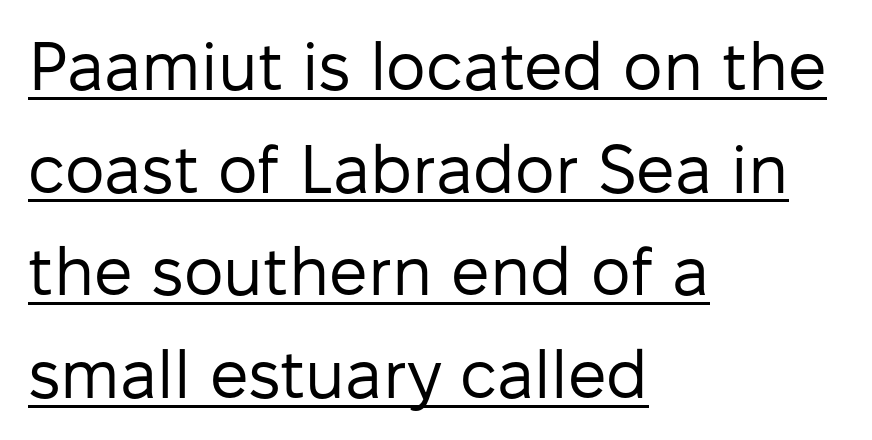
Q: Is the text bold? A: No.
Q: Is the text italic (slanted)? A: No, it is upright.
Q: Is the typeface a serif or a sans-serif typeface? A: Sans-serif.
Q: Is the text underlined? A: Yes.
Q: How is the paragraph aligned? A: Left-aligned.
Q: Is the spacing between letters normal or unusually wide? A: Normal.
Q: Is the spacing between lines tight, normal or loose? A: Normal.
Q: Width (condensed, normal, or wide)? A: Normal.
Q: Stroke contrast? A: Low.
Q: x-height? A: Medium.
Q: Monospaced? A: No.
